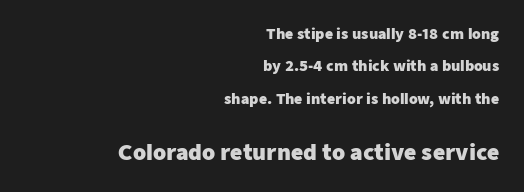
The image shows 21 px bold type, upright; set right-aligned, loose line spacing (2.32x), normal letter spacing, not underlined; the second (bottom) block is 1.5x larger.
